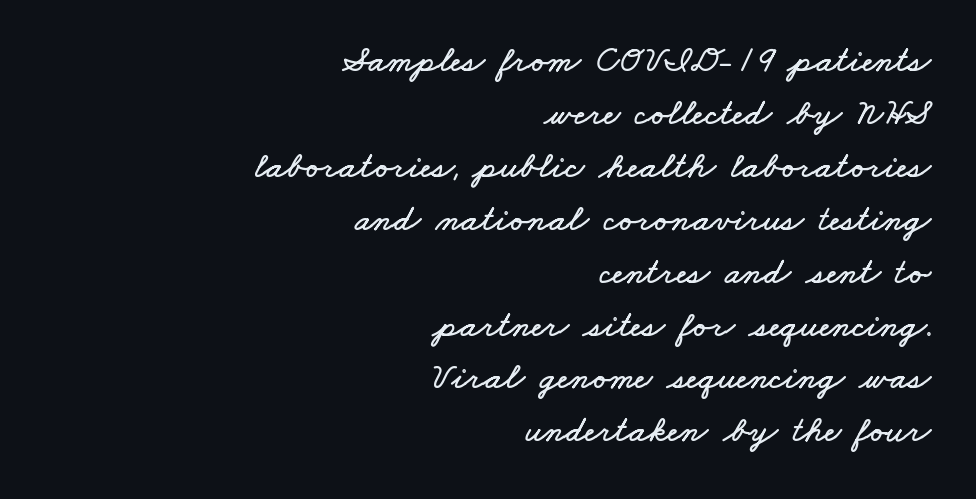
The image shows 37 px wide type; set right-aligned, normal line spacing (1.43x), normal letter spacing, not underlined; low stroke contrast and a small x-height.
